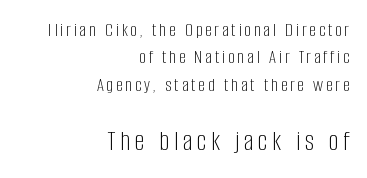
{"serif": "no", "italic": "no", "bold": "no", "weight": "light", "width": "condensed", "stroke_contrast": "low", "x_height": "large", "monospaced": "no", "underline": "no", "align": "right", "line_spacing": "normal", "line_spacing_ratio": 1.44, "larger_block": "second", "size_ratio": 1.53, "glyph_px": 29}
